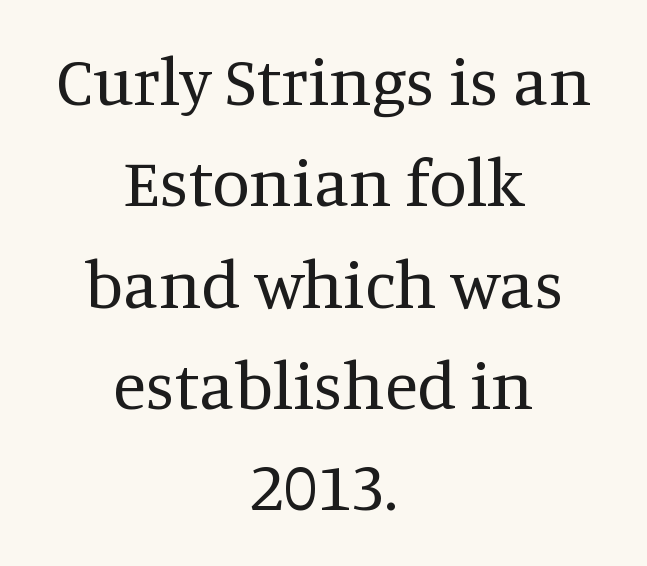
Q: Is the text bold? A: No.
Q: Is the text italic (slanted)? A: No, it is upright.
Q: Is the typeface a serif or a sans-serif typeface? A: Serif.
Q: Is the text underlined? A: No.
Q: How is the paragraph aligned? A: Centered.
Q: Is the spacing between letters normal or unusually wide? A: Normal.
Q: Is the spacing between lines tight, normal or loose? A: Normal.
Q: Width (condensed, normal, or wide)? A: Normal.
Q: Stroke contrast? A: Medium.
Q: x-height? A: Large.
Q: Monospaced? A: No.
